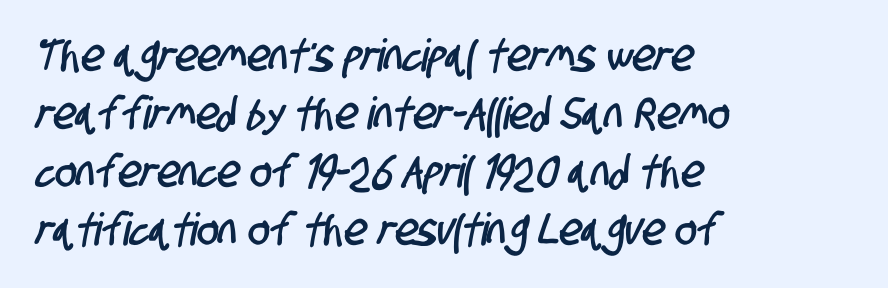
Each letter keeps its own natural width here, so spacing adapts to shape. The leading is moderate, giving the passage an even texture. The letterforms sit shoulder to shoulder at normal distance. Is the block centered? No — it sits flush against the left margin. The passage shown is not underscored anywhere.
